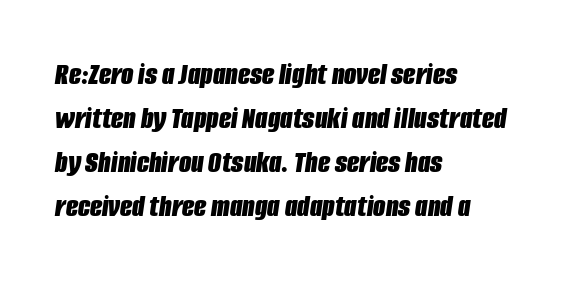
What's the leading like? Ordinary, nothing unusual. Set as a true bold cut, around the 700 mark. The rendering uses natural spacing where letterforms have individual widths. The glyphs look as if they've been sheared to an angle. Only glyphs here, with clear space below each row.
